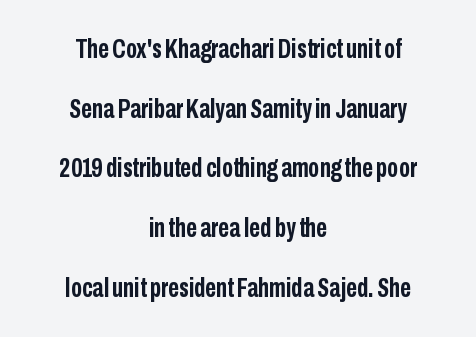
The image shows 27 px bold type, upright; set centered, loose line spacing (2.21x), normal letter spacing, not underlined.
